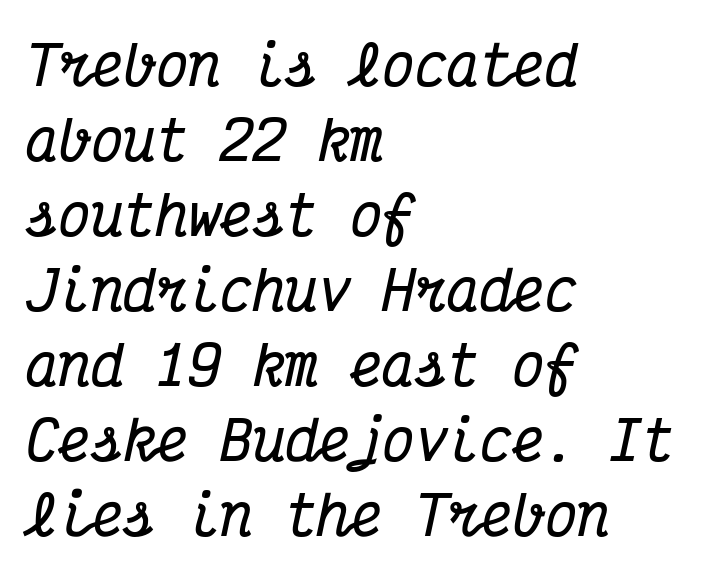
Observe the lean: these are italic letterforms. Rule under the text: the space is simply empty. Notice how descenders clear the ascenders below comfortably — that's standard leading. The characters look thick and weighty, a clear bold.
